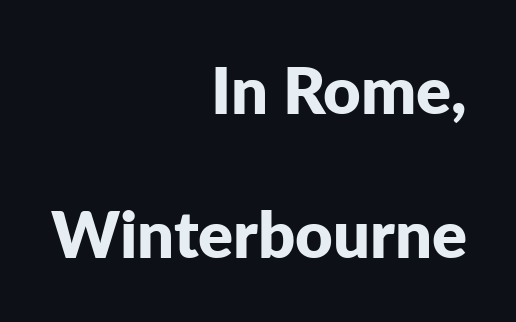
Q: Is the text bold? A: Yes.
Q: Is the text italic (slanted)? A: No, it is upright.
Q: Is the typeface a serif or a sans-serif typeface? A: Sans-serif.
Q: Is the text underlined? A: No.
Q: How is the paragraph aligned? A: Right-aligned.
Q: Is the spacing between letters normal or unusually wide? A: Normal.
Q: Is the spacing between lines tight, normal or loose? A: Loose.
Q: Width (condensed, normal, or wide)? A: Normal.
Q: Stroke contrast? A: Low.
Q: x-height? A: Medium.
Q: Monospaced? A: No.
